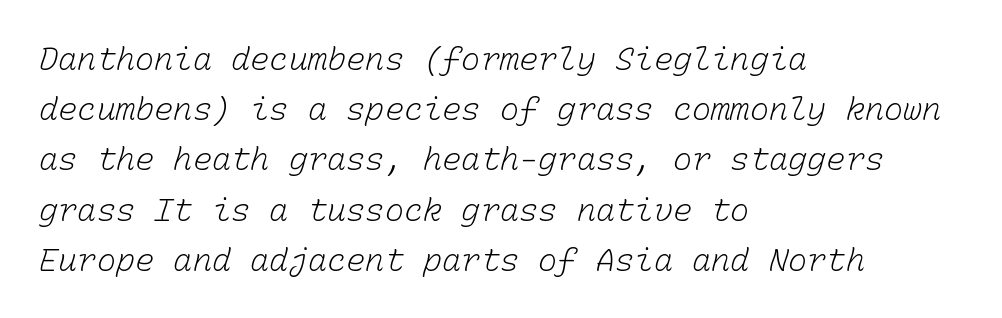
The image shows 32 px light type, monospaced; set left-aligned, normal line spacing (1.57x), normal letter spacing, not underlined; low stroke contrast and a medium x-height.
